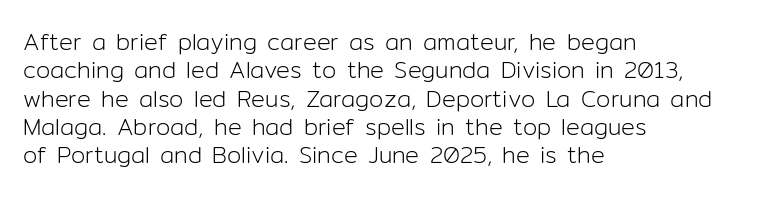
The image shows 23 px text type, upright; set left-aligned, line spacing 1.23x, normal letter spacing, not underlined.
